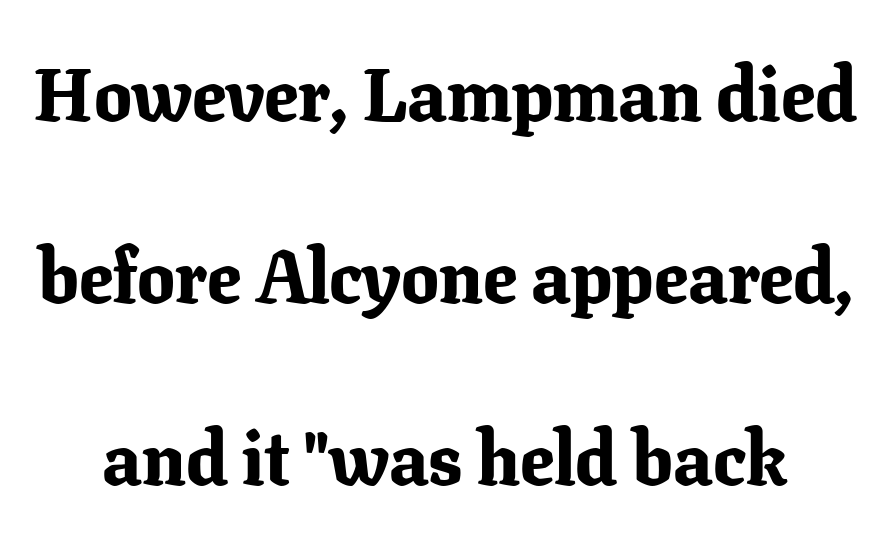
The image shows 75 px bold serif type, upright; set loose line spacing (2.43x), normal letter spacing, not underlined; low stroke contrast and a medium x-height.
